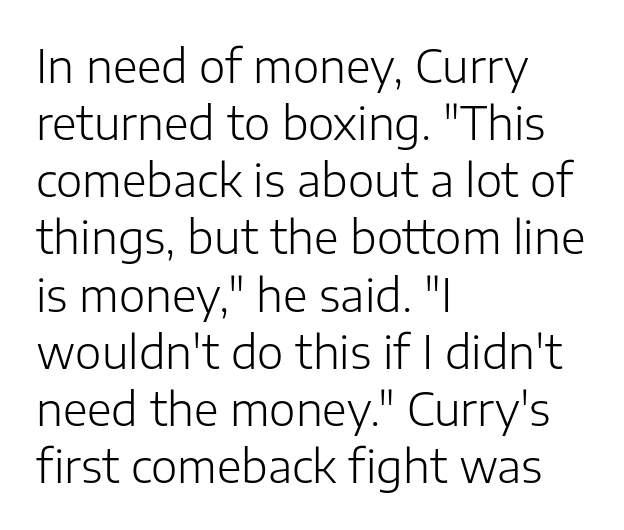
Q: Is the text bold? A: No.
Q: Is the text italic (slanted)? A: No, it is upright.
Q: Is the typeface a serif or a sans-serif typeface? A: Sans-serif.
Q: Is the text underlined? A: No.
Q: How is the paragraph aligned? A: Left-aligned.
Q: Is the spacing between letters normal or unusually wide? A: Normal.
Q: Is the spacing between lines tight, normal or loose? A: Normal.
Q: Width (condensed, normal, or wide)? A: Normal.
Q: Stroke contrast? A: Low.
Q: x-height? A: Medium.
Q: Monospaced? A: No.
